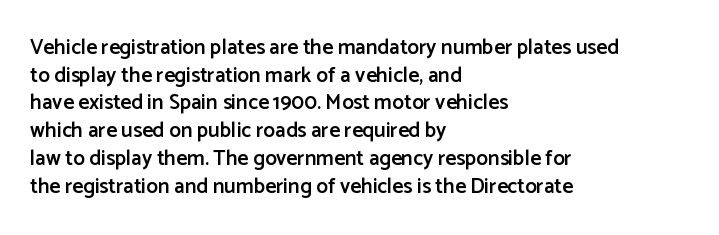
These words are printed semibold, heavier than regular yet not bold. Does the lettering tilt? It doesn't — this is upright. The area under the type is left untouched. Alignment: flush left.
